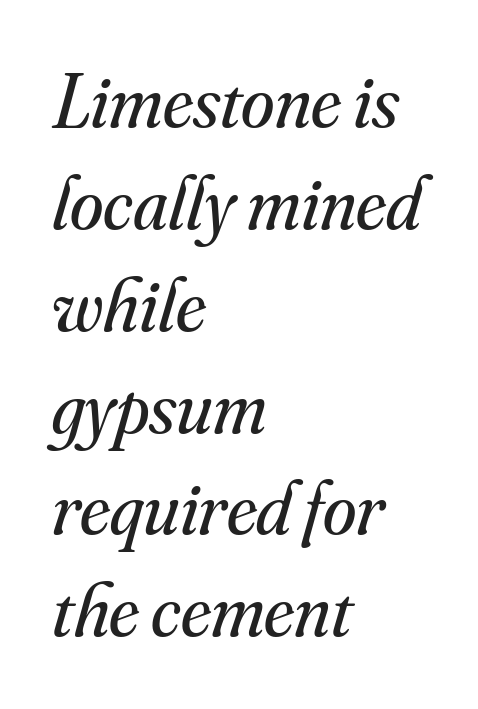
{"serif": "yes", "italic": "yes", "lean": "right", "slant_degrees": 16, "bold": "no", "weight": "regular", "width": "normal", "stroke_contrast": "medium", "x_height": "small", "monospaced": "no", "underline": "no", "align": "left", "line_spacing": "normal", "line_spacing_ratio": 1.34, "letter_spacing": "normal", "letter_spacing_em": 0.0, "glyph_px": 76}
